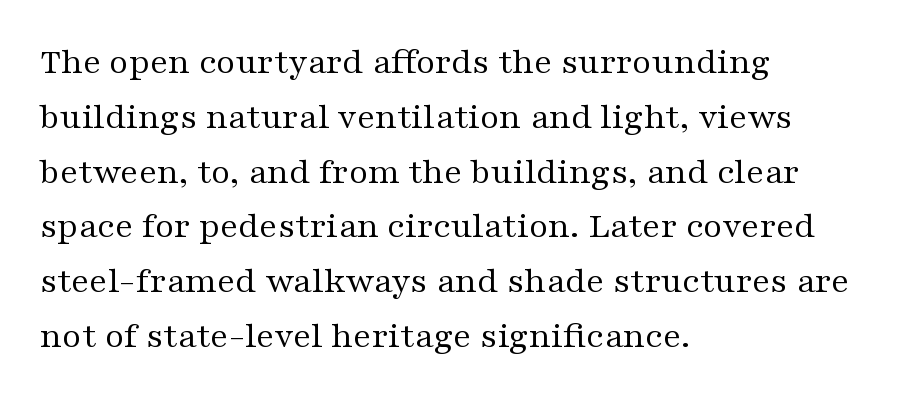
Unbolded letterforms with no extra heft. Regular leading. Letter spacing: default. The rendering shows small feet on the letterforms — a serif design. If you drew a ruler down the left edge, every line would touch it. Posture: vertical.
